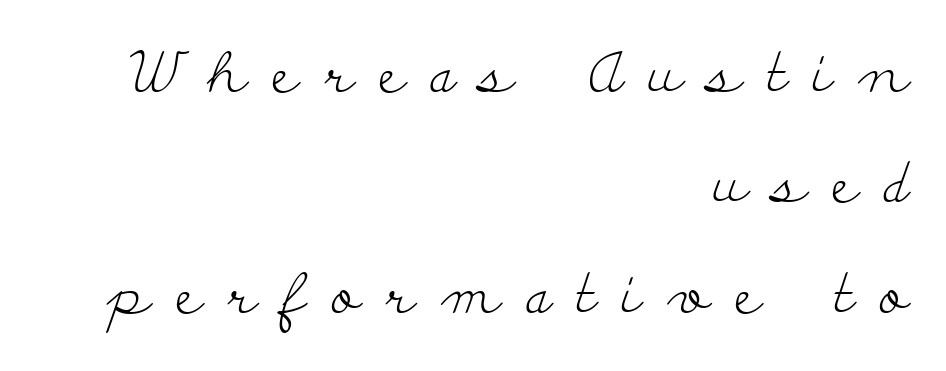
Q: Is the text bold? A: No.
Q: Is the text italic (slanted)? A: Yes.
Q: Is the typeface a serif or a sans-serif typeface? A: Serif.
Q: Is the text underlined? A: No.
Q: How is the paragraph aligned? A: Right-aligned.
Q: Is the spacing between letters normal or unusually wide? A: Unusually wide.
Q: Is the spacing between lines tight, normal or loose? A: Loose.
Q: Width (condensed, normal, or wide)? A: Wide.
Q: Stroke contrast? A: Low.
Q: x-height? A: Small.
Q: Monospaced? A: No.
